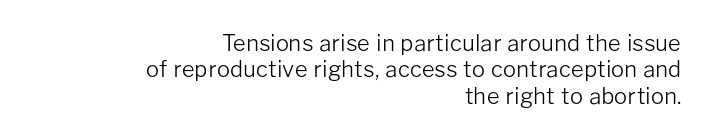
Q: Is the text bold? A: No.
Q: Is the text italic (slanted)? A: No, it is upright.
Q: Is the text underlined? A: No.
Q: How is the paragraph aligned? A: Right-aligned.
Q: Is the spacing between letters normal or unusually wide? A: Normal.
